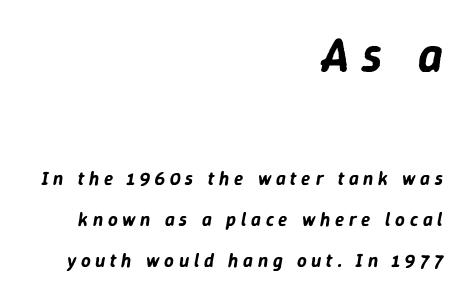
{"italic": "yes", "lean": "right", "slant_degrees": 9, "width": "normal", "stroke_contrast": "low", "x_height": "medium", "monospaced": "no", "underline": "no", "align": "right", "line_spacing": "loose", "line_spacing_ratio": 2.17, "letter_spacing": "wide", "letter_spacing_em": 0.25, "larger_block": "first", "size_ratio": 2.53, "glyph_px": 48}
